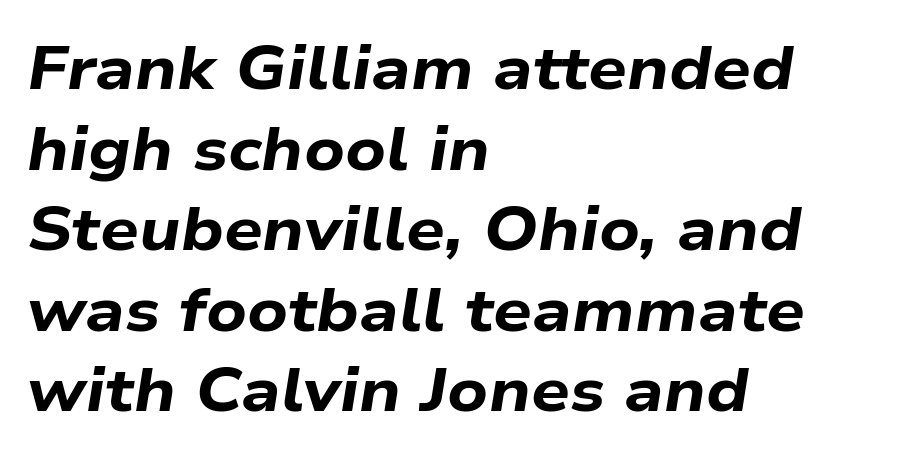
The image shows 61 px bold, wide type, italic (leaning right); set left-aligned, normal line spacing (1.32x), normal letter spacing, not underlined; low stroke contrast and a medium x-height.
